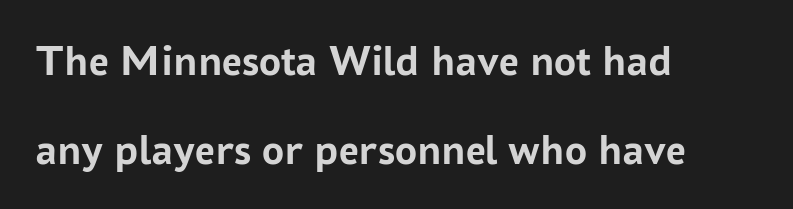
The image shows 44 px semibold sans-serif type, upright; set left-aligned, loose line spacing (2.02x), normal letter spacing, not underlined; low stroke contrast and a medium x-height.
